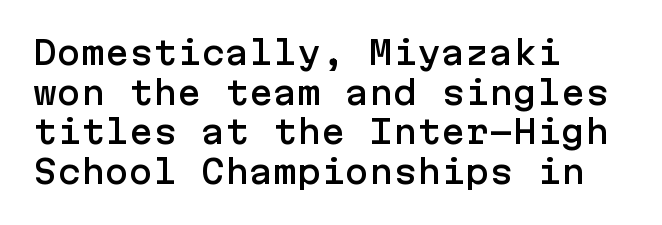
{"serif": "no", "italic": "no", "width": "normal", "stroke_contrast": "low", "x_height": "medium", "underline": "no", "align": "left", "line_spacing_ratio": 1.24, "letter_spacing": "normal", "letter_spacing_em": 0.0, "glyph_px": 32}
